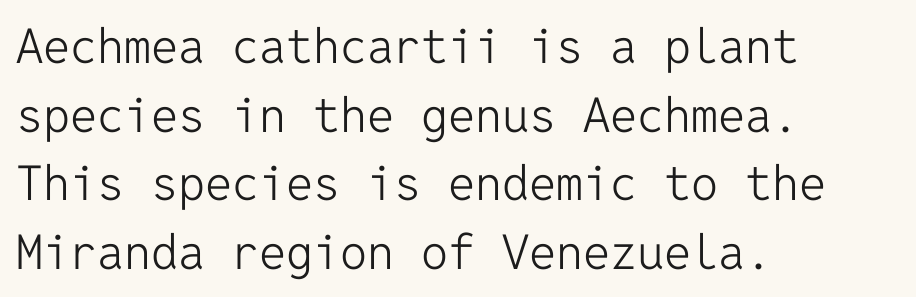
The image shows 48 px light sans-serif type, upright, monospaced; set left-aligned, normal line spacing (1.43x), normal letter spacing, not underlined; low stroke contrast and a medium x-height.
